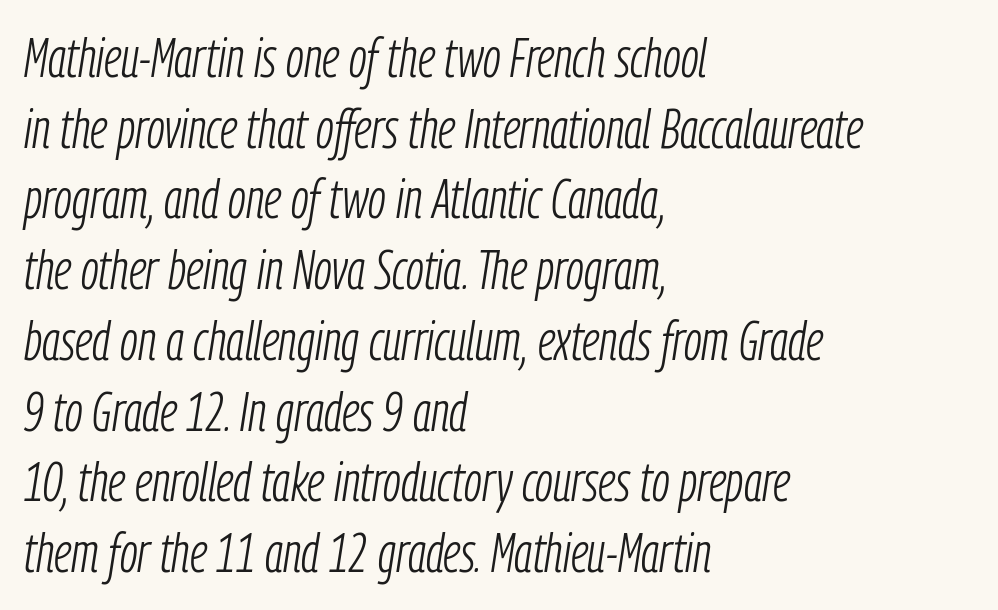
The passage shown is not underscored anywhere. It's the slanting kind of type. Caption: multi-line text, flush left, ragged right. Compared with a typical body face, this is equally light or lighter still. Is the letter spacing exaggerated? No — it looks like the ordinary default.
